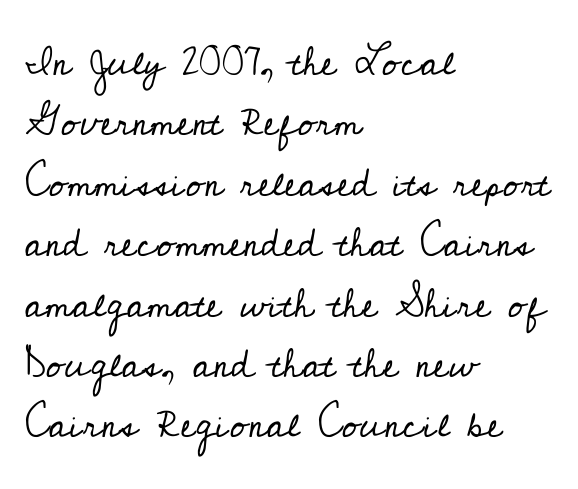
{"serif": "yes", "bold": "no", "weight": "regular", "width": "normal", "stroke_contrast": "low", "x_height": "small", "monospaced": "no", "underline": "no", "align": "left", "line_spacing": "normal", "line_spacing_ratio": 1.51, "letter_spacing": "normal", "letter_spacing_em": 0.0, "glyph_px": 40}
